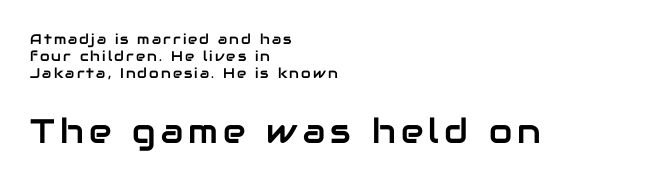
Q: Is the text italic (slanted)? A: No, it is upright.
Q: Is the typeface a serif or a sans-serif typeface? A: Sans-serif.
Q: Is the text underlined? A: No.
Q: How is the paragraph aligned? A: Left-aligned.
Q: Which block of text is set in a larger size, the first (top) or the second (bottom)? A: The second (bottom) one.
Q: Width (condensed, normal, or wide)? A: Normal.
Q: Stroke contrast? A: Low.
Q: x-height? A: Medium.
Q: Monospaced? A: No.
